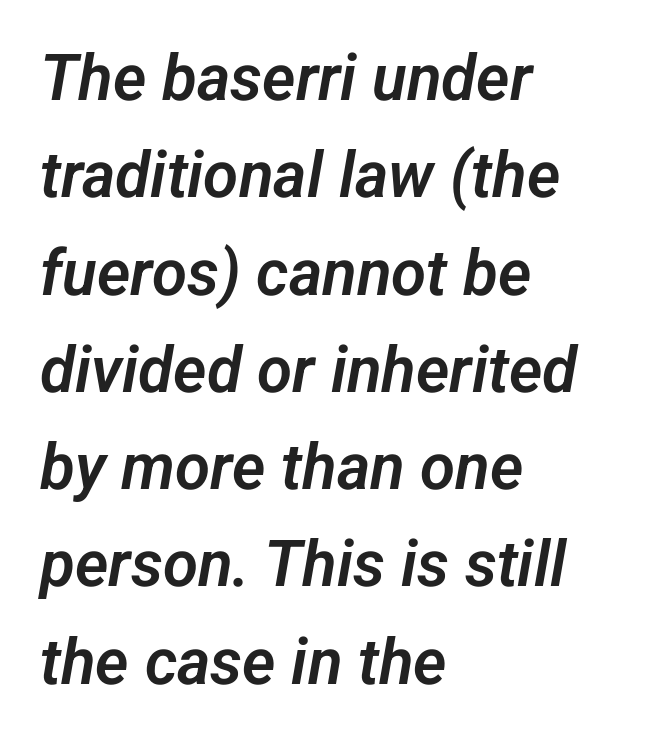
Spacing between characters is what you'd get straight out of the box. Look at the bottom of the vertical strokes: they stop flat, with no serifs. Visually the block forms a straight wall on the left and a jagged coastline on the right. This sample has the flowing, uneven cadence of proportional lettering. A normal amount of white space separates one row of letters from the next.
